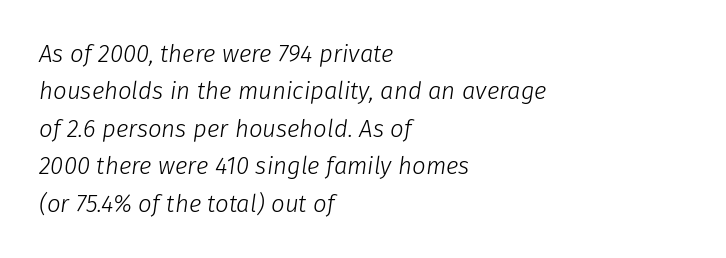
The image shows 24 px text type, italic (leaning right); set left-aligned, normal line spacing (1.56x), normal letter spacing, not underlined.
